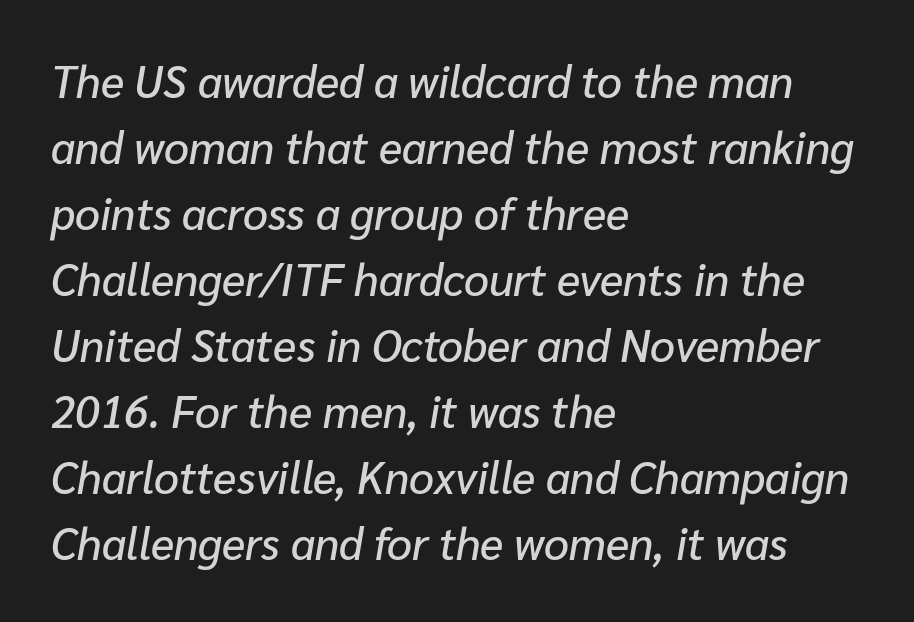
Q: Is the text italic (slanted)? A: Yes, it leans right by about 10 degrees.
Q: Is the text underlined? A: No.
Q: How is the paragraph aligned? A: Left-aligned.
Q: Is the spacing between letters normal or unusually wide? A: Normal.
Q: Is the spacing between lines tight, normal or loose? A: Normal.
Q: Width (condensed, normal, or wide)? A: Normal.
Q: Stroke contrast? A: Low.
Q: x-height? A: Medium.
Q: Monospaced? A: No.
